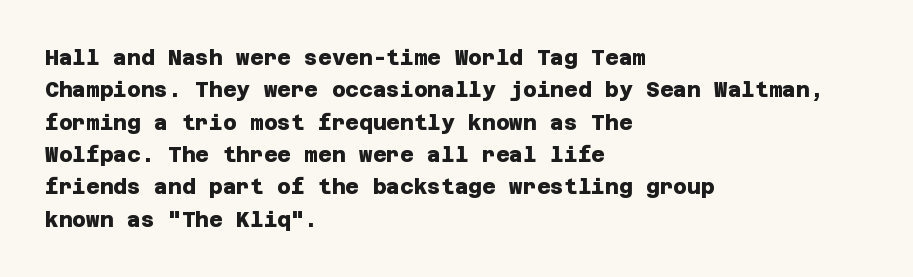
Q: Is the text bold? A: Yes.
Q: Is the text underlined? A: No.
Q: How is the paragraph aligned? A: Left-aligned.
Q: Is the spacing between letters normal or unusually wide? A: Normal.
Q: Is the spacing between lines tight, normal or loose? A: Normal.
